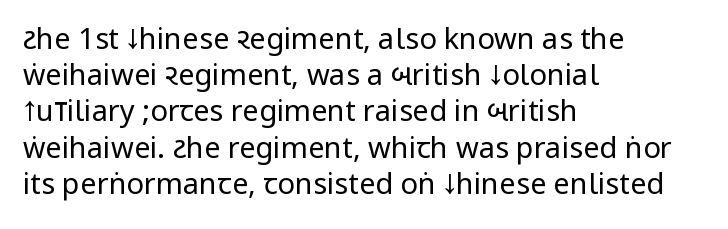
{"serif": "no", "italic": "no", "bold": "no", "weight": "regular", "width": "condensed", "stroke_contrast": "low", "underline": "no", "align": "left", "line_spacing": "normal", "line_spacing_ratio": 1.25, "letter_spacing": "normal", "letter_spacing_em": 0.0, "glyph_px": 29}
